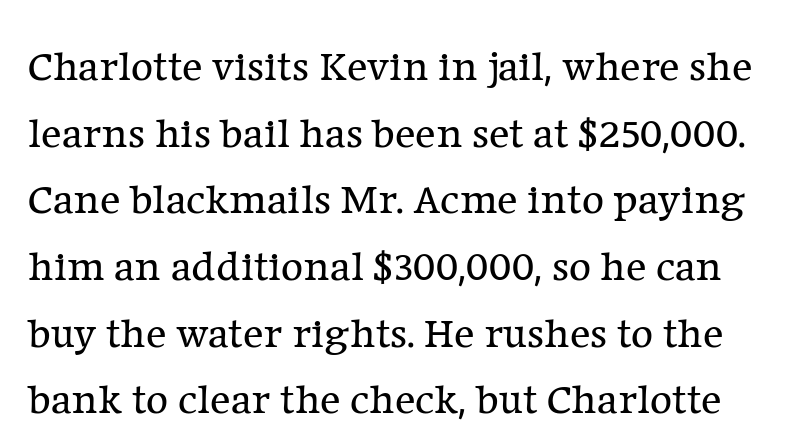
{"serif": "yes", "italic": "no", "bold": "no", "weight": "regular", "width": "normal", "stroke_contrast": "low", "x_height": "medium", "monospaced": "no", "underline": "no", "line_spacing": "normal", "line_spacing_ratio": 1.55, "letter_spacing": "normal", "letter_spacing_em": 0.0, "glyph_px": 43}
